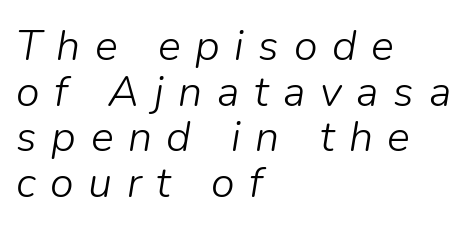
The image shows 43 px light type, italic (leaning right); set left-aligned, tight line spacing (1.06x), unusually wide letter spacing (+0.34 em), not underlined; low stroke contrast and a medium x-height.
